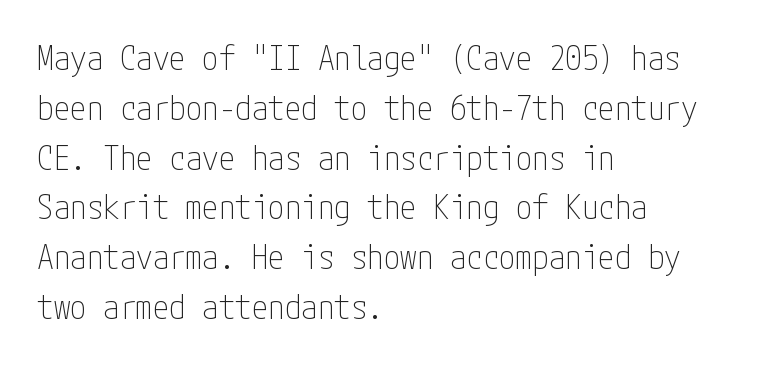
Caption: standard tracking, unaltered. One glance says typical: line gaps are just what's usual. The lines in this sample share a left origin and differ only in where they stop. Descenders hang freely into open space. The specimen reads as upright at a glance.
